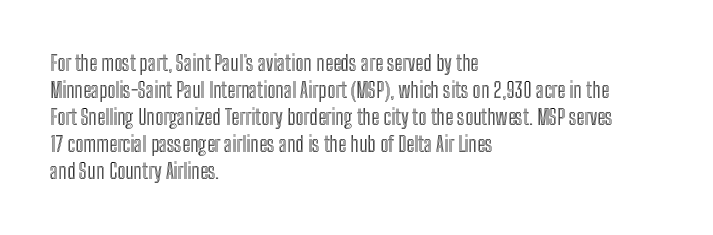
The letters stand straight up with perfectly vertical stems. Tracking here is standard; glyphs follow each other at the usual distance. Whoever set this chose a conventional vertical rhythm. The paragraph has a hard left edge and a soft right edge. Has an underline been added? It has not.
